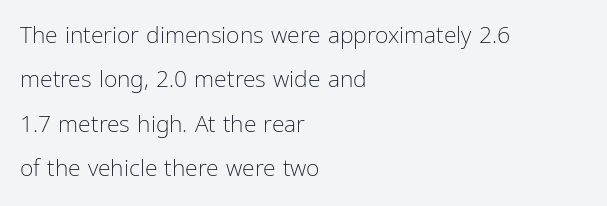
The image shows 23 px text type, upright; set left-aligned, loose line spacing (1.93x), normal letter spacing, not underlined.
